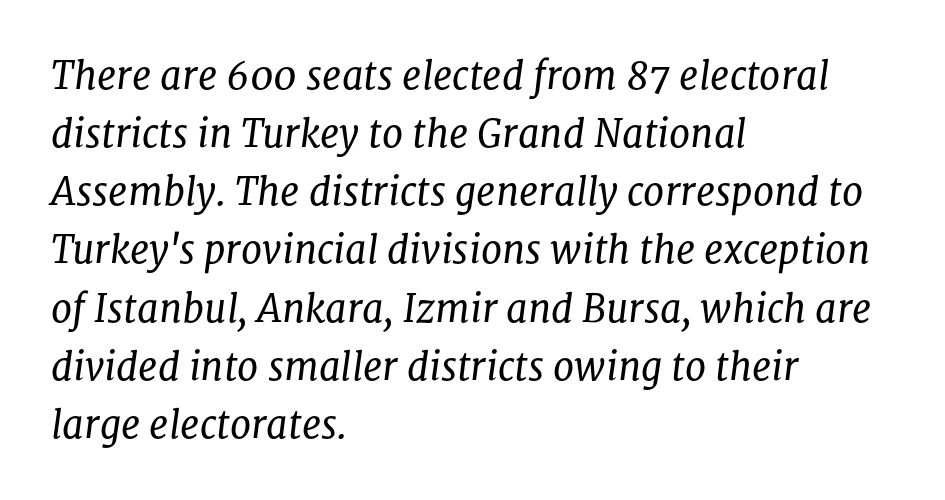
The space between consecutive lines is moderate. The specimen reads as italic at a glance. Here the designer chose a conventional face with non-uniform glyph widths. The font sits on the lighter half of the weight spectrum, regular included. Just letters on the line, the space beneath them empty. I'd call this a serif setting — the letters wear small feet.
